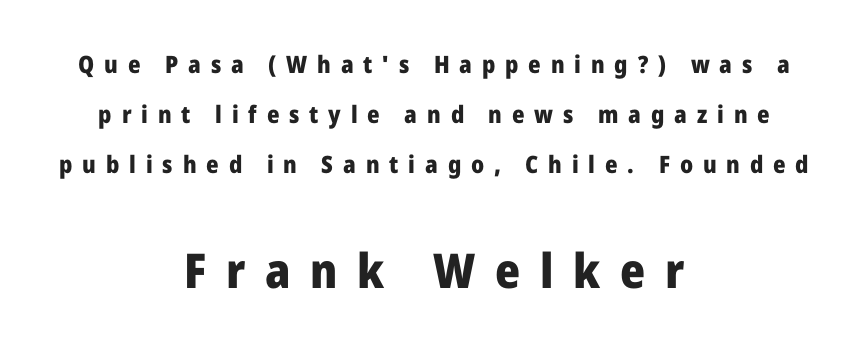
A bare baseline throughout the passage. Check where the strokes stop: nothing finishes them off — pure sans. This sample has the flowing, uneven cadence of proportional lettering. Block two is the big one; block one sits smaller above it.
